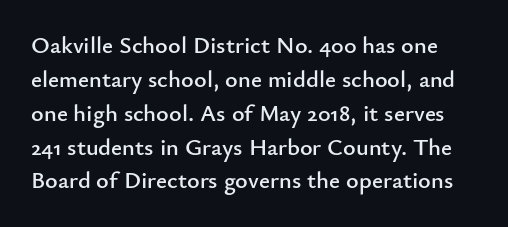
The image shows 24 px text type, upright; set normal line spacing (1.41x), normal letter spacing, not underlined.
